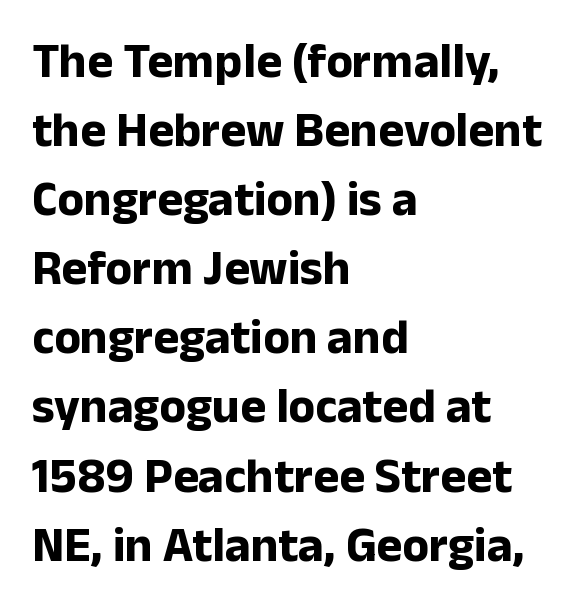
Summary of weight: heavy, a full bold. The block of text has a typical density, with ordinary space between rows. The setting favours the left margin, as ordinary paragraphs usually do. Caption: standard tracking, unaltered. The letters stand upright; this is a roman face. The passage shown is not underscored anywhere.
